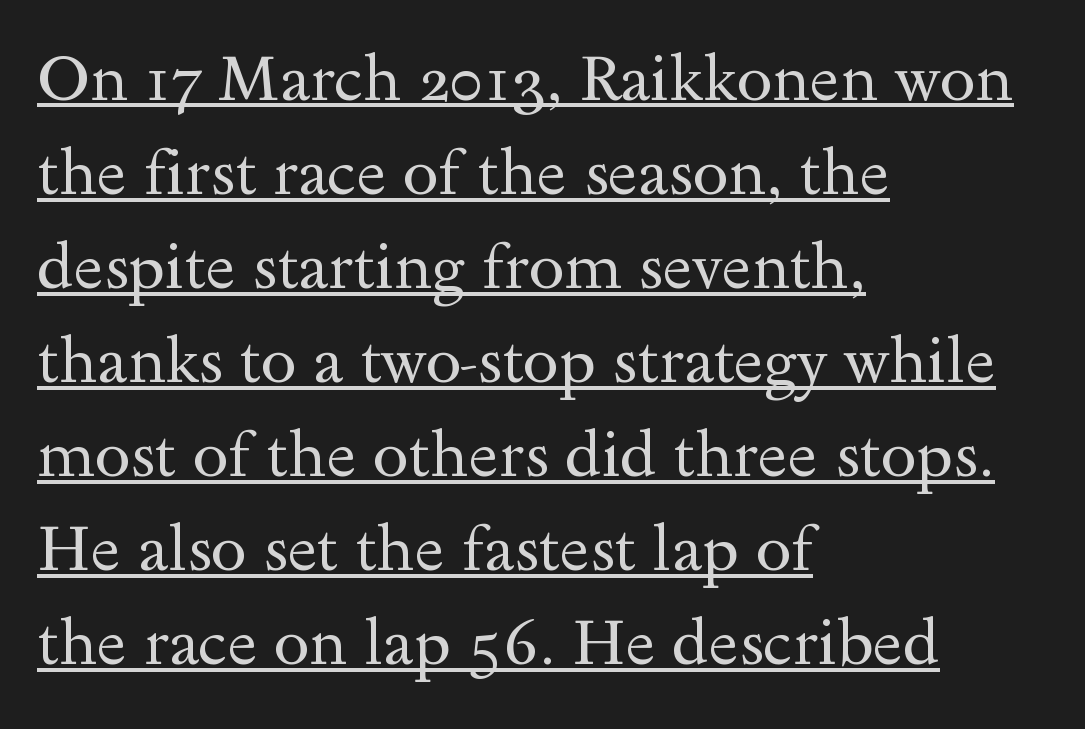
{"serif": "yes", "italic": "no", "bold": "no", "weight": "regular", "width": "wide", "x_height": "small", "monospaced": "no", "underline": "yes", "align": "left", "line_spacing": "normal", "line_spacing_ratio": 1.47, "letter_spacing": "normal", "letter_spacing_em": 0.0, "glyph_px": 64}
